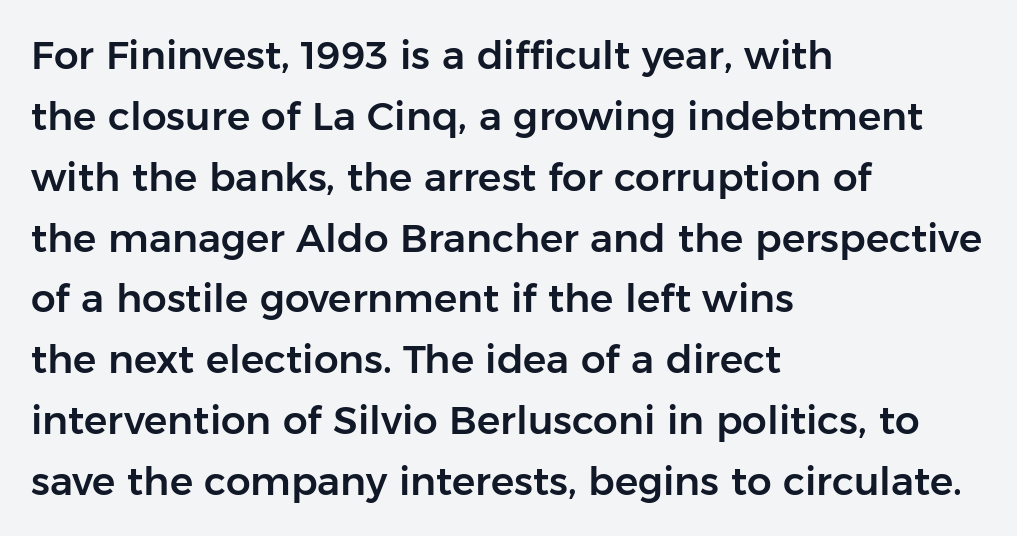
{"serif": "no", "italic": "no", "width": "normal", "stroke_contrast": "low", "x_height": "medium", "monospaced": "no", "underline": "no", "align": "left", "line_spacing": "normal", "line_spacing_ratio": 1.56, "letter_spacing": "normal", "letter_spacing_em": 0.0, "glyph_px": 39}
